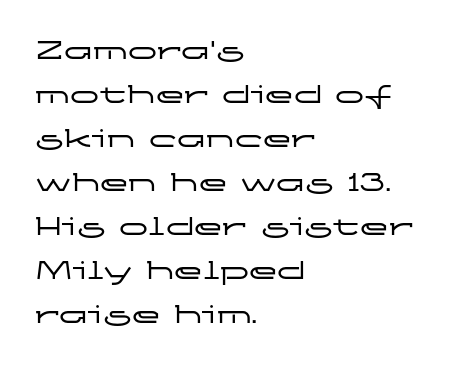
Spacing verdict: proportional, widths tailored to each character. Quick note: interline space is typical. The text block is weighted toward the left margin, trailing off unevenly rightward. The line texture is even and compact thanks to regular tracking. Check where the strokes stop: nothing finishes them off — pure sans. This sample uses an upright cut, with every glyph sitting square on the baseline.
